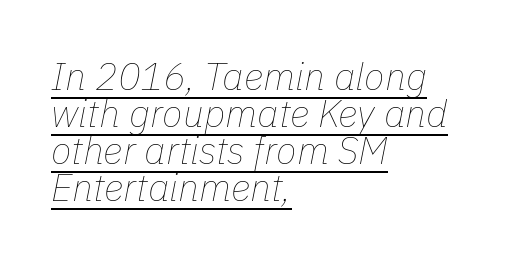
Q: Is the text bold? A: No.
Q: Is the text italic (slanted)? A: Yes, it leans right by about 11 degrees.
Q: Is the text underlined? A: Yes.
Q: How is the paragraph aligned? A: Left-aligned.
Q: Is the spacing between letters normal or unusually wide? A: Normal.
Q: Is the spacing between lines tight, normal or loose? A: Tight.
Q: Width (condensed, normal, or wide)? A: Normal.
Q: Stroke contrast? A: Low.
Q: x-height? A: Medium.
Q: Monospaced? A: No.
